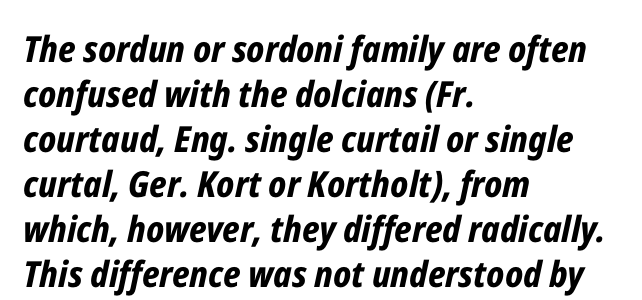
Q: Is the text bold? A: Yes.
Q: Is the text italic (slanted)? A: Yes, it leans right by about 12 degrees.
Q: Is the text underlined? A: No.
Q: How is the paragraph aligned? A: Left-aligned.
Q: Is the spacing between letters normal or unusually wide? A: Normal.
Q: Is the spacing between lines tight, normal or loose? A: Normal.
Q: Width (condensed, normal, or wide)? A: Condensed.
Q: Stroke contrast? A: Low.
Q: x-height? A: Medium.
Q: Monospaced? A: No.
